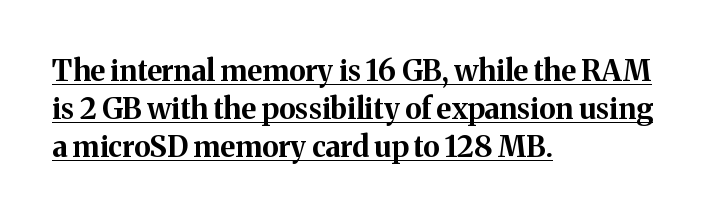
The image shows 29 px bold serif type, upright; set left-aligned, normal line spacing (1.31x), normal letter spacing, underlined; medium stroke contrast and a medium x-height.
